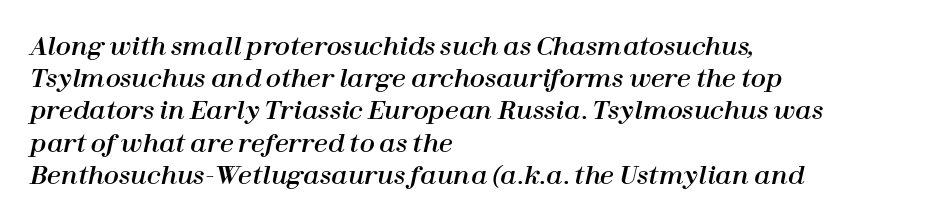
The paragraph has a hard left edge and a soft right edge. The type is set solid horizontally, with unmodified tracking. Yep, that's italic — everything's leaning. Type without underlining. This block has exactly the height ordinary leading produces.
